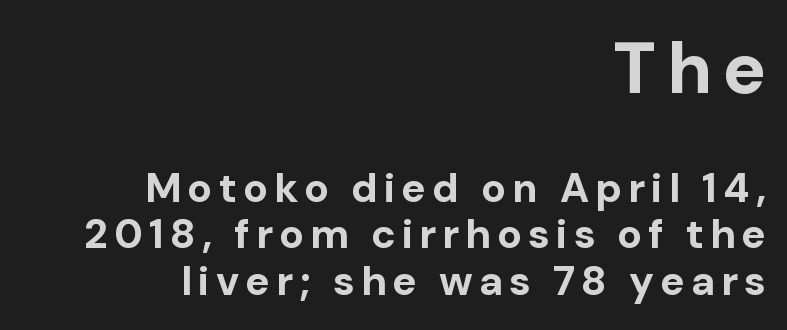
The typesetting leans heavy: a genuine bold. Bigger letters appear in the top chunk; the bottom chunk is reduced. Students, observe: this is what under-led, compact text looks like. Check the space under the baseline: it is left empty. Classification — sans serif.
